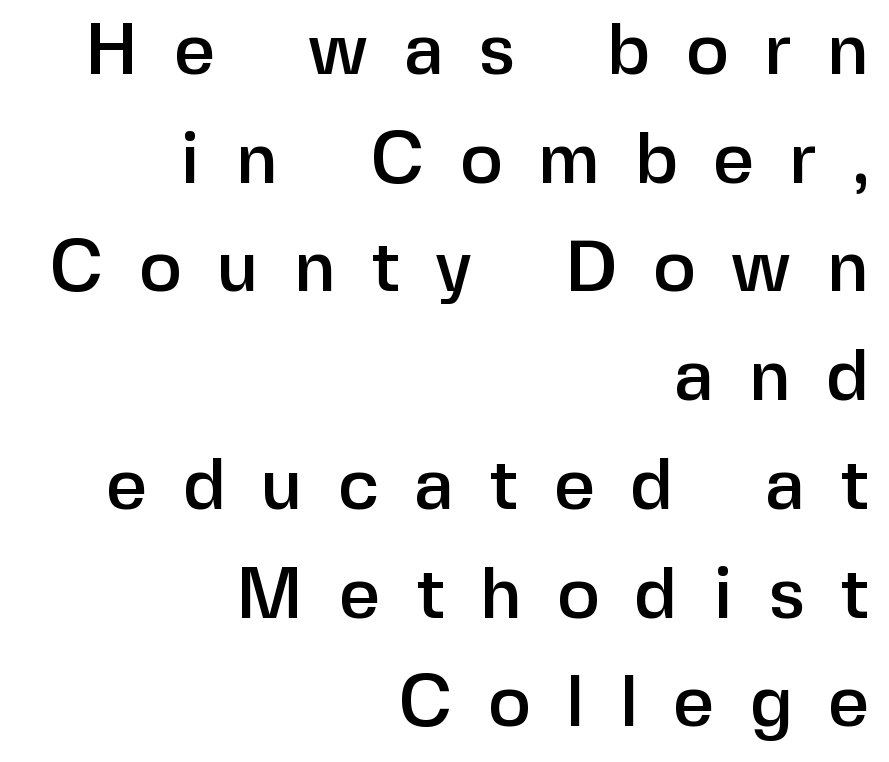
The letters stand straight up with perfectly vertical stems. Looks like regular typesetting: each glyph gets only the width it needs. Line spacing here is normal. All the whitespace from short lines collects on the left. Stroke terminals: plain, sans-serif.
